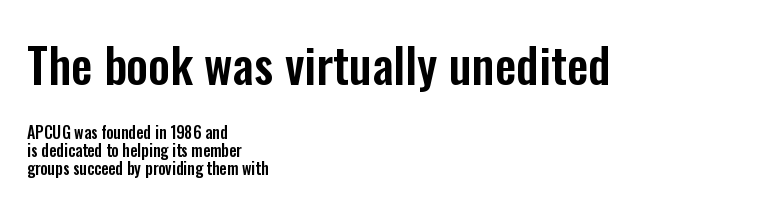
The image shows 48 px condensed sans-serif type, upright; set left-aligned, tight line spacing (1.12x), normal letter spacing, not underlined; the first (top) block is 3.0x larger; low stroke contrast and a medium x-height.
